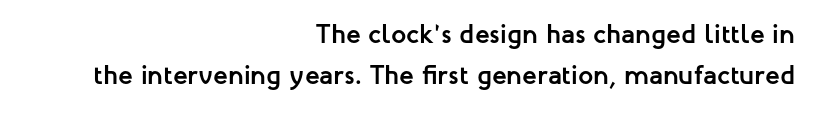
{"italic": "no", "bold": "yes", "underline": "no", "align": "right", "line_spacing": "normal", "line_spacing_ratio": 1.52, "letter_spacing": "normal", "letter_spacing_em": 0.0, "glyph_px": 27}
